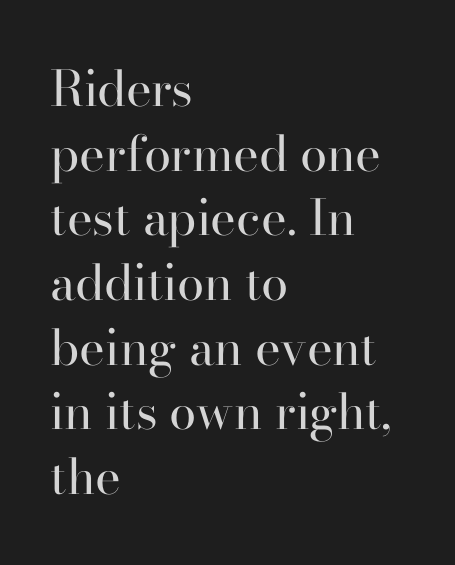
The font is comparable to plain body text, perhaps lighter. The rows are spaced the way most documents space them. Each line starts at the same left margin while the right side varies. Here the designer chose a conventional face with non-uniform glyph widths. The glyphs in this specimen are seriffed.
